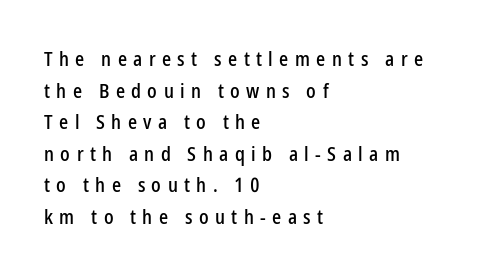
Q: Is the text italic (slanted)? A: No, it is upright.
Q: Is the text underlined? A: No.
Q: How is the paragraph aligned? A: Left-aligned.
Q: Is the spacing between letters normal or unusually wide? A: Unusually wide.
Q: Is the spacing between lines tight, normal or loose? A: Normal.
